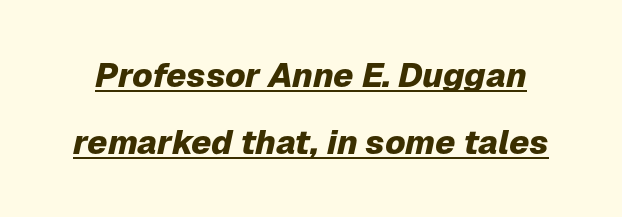
{"italic": "yes", "lean": "right", "slant_degrees": 12, "bold": "yes", "weight": "heavy", "width": "normal", "stroke_contrast": "low", "x_height": "medium", "monospaced": "no", "underline": "yes", "line_spacing": "loose", "line_spacing_ratio": 1.97, "letter_spacing": "normal", "letter_spacing_em": 0.0, "glyph_px": 34}
